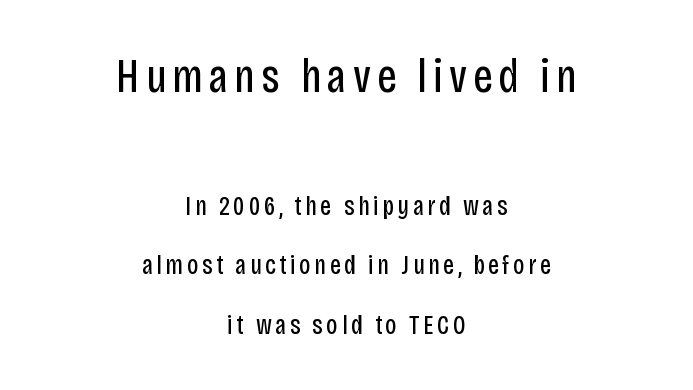
Q: Is the text bold? A: No.
Q: Is the text italic (slanted)? A: No, it is upright.
Q: Is the typeface a serif or a sans-serif typeface? A: Sans-serif.
Q: Is the text underlined? A: No.
Q: How is the paragraph aligned? A: Centered.
Q: Is the spacing between lines tight, normal or loose? A: Loose.
Q: Which block of text is set in a larger size, the first (top) or the second (bottom)? A: The first (top) one.
Q: Width (condensed, normal, or wide)? A: Condensed.
Q: Stroke contrast? A: Low.
Q: x-height? A: Large.
Q: Monospaced? A: No.
